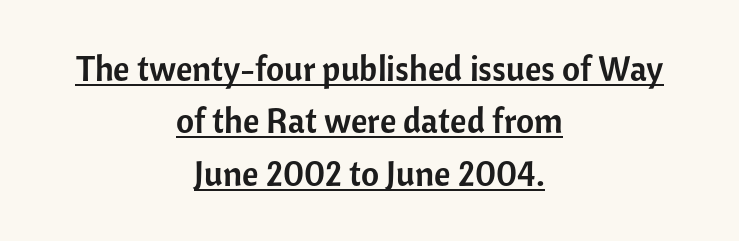
The image shows 35 px sans-serif type, upright; set centered, normal line spacing (1.5x), normal letter spacing, underlined; low stroke contrast and a medium x-height.
